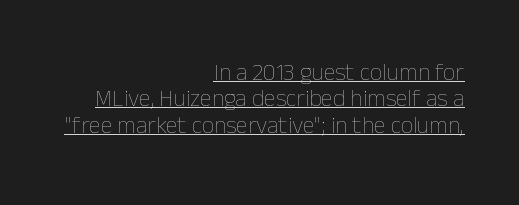
Horizontal bands of white between lines are thin slivers. This sample uses plain, unmodified letter spacing. The ragged edge is on the left, which tells us the setting is flush right. Underlining? Definitely there.
